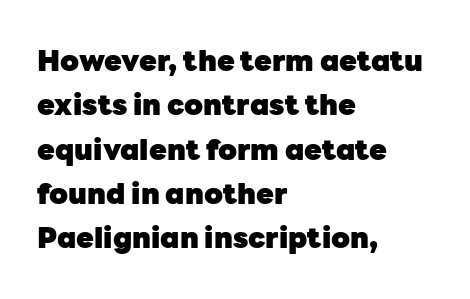
Q: Is the text bold? A: Yes.
Q: Is the text italic (slanted)? A: No, it is upright.
Q: Is the typeface a serif or a sans-serif typeface? A: Sans-serif.
Q: Is the text underlined? A: No.
Q: How is the paragraph aligned? A: Left-aligned.
Q: Is the spacing between letters normal or unusually wide? A: Normal.
Q: Is the spacing between lines tight, normal or loose? A: Normal.
Q: Width (condensed, normal, or wide)? A: Normal.
Q: Stroke contrast? A: Low.
Q: x-height? A: Medium.
Q: Monospaced? A: No.
